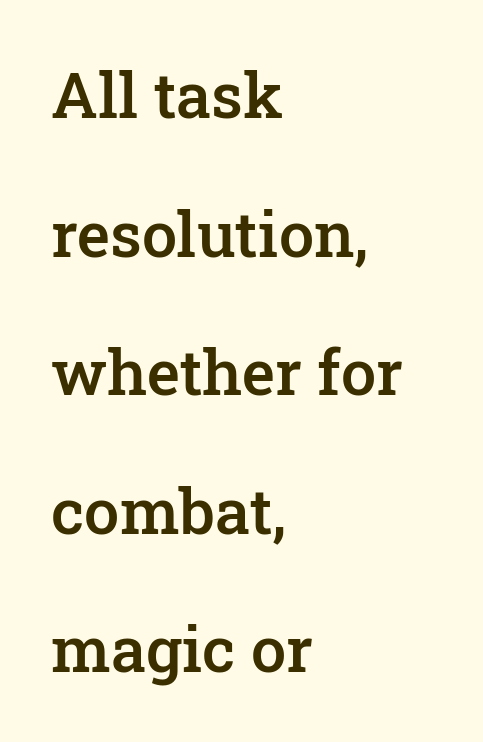
{"serif": "yes", "italic": "no", "bold": "semi", "weight": "semibold", "width": "normal", "stroke_contrast": "low", "x_height": "medium", "monospaced": "no", "underline": "no", "align": "left", "line_spacing": "loose", "line_spacing_ratio": 2.2, "letter_spacing": "normal", "letter_spacing_em": 0.0, "glyph_px": 63}
